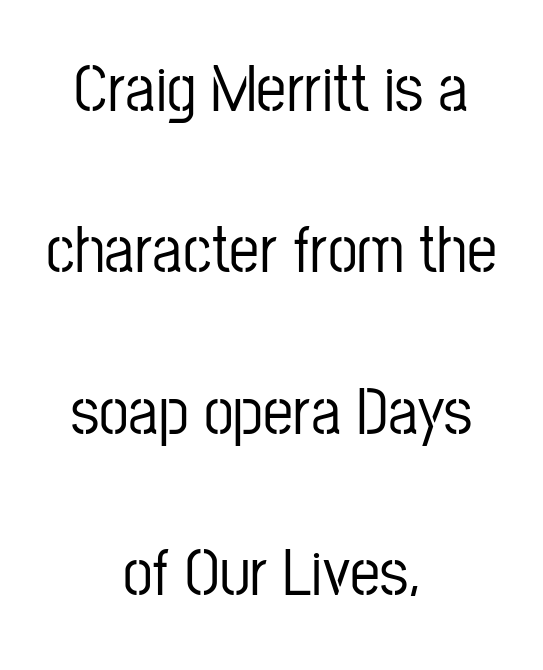
The passage shown is not underscored anywhere. Does the type have serifs? No, each stem ends abruptly. Ordinary non-slanted type is in use. The designer dialed line spacing up above the default.
